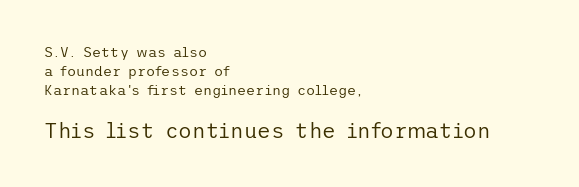
The block of text has a typical density, with ordinary space between rows. Notice how the stems are strictly vertical — no italics here. This sample is left-justified, so line endings fall wherever the words run out. Scale increases going downward across the two blocks. Is this a heavy cut? Hardly; it is regular or lighter. The line texture is even and compact thanks to regular tracking.
